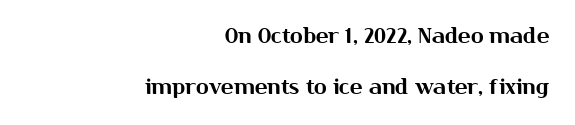
Q: Is the text italic (slanted)? A: No, it is upright.
Q: Is the text underlined? A: No.
Q: How is the paragraph aligned? A: Right-aligned.
Q: Is the spacing between letters normal or unusually wide? A: Normal.
Q: Is the spacing between lines tight, normal or loose? A: Loose.
